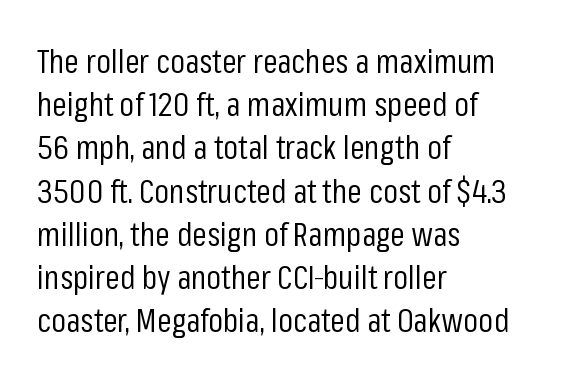
Q: Is the text bold? A: No.
Q: Is the text italic (slanted)? A: No, it is upright.
Q: Is the typeface a serif or a sans-serif typeface? A: Sans-serif.
Q: Is the text underlined? A: No.
Q: How is the paragraph aligned? A: Left-aligned.
Q: Is the spacing between letters normal or unusually wide? A: Normal.
Q: Is the spacing between lines tight, normal or loose? A: Normal.
Q: Width (condensed, normal, or wide)? A: Condensed.
Q: Stroke contrast? A: Low.
Q: x-height? A: Medium.
Q: Monospaced? A: No.
